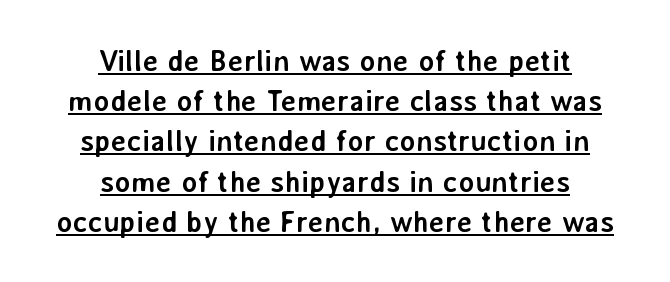
The font is running at its bold setting. This rendering features underlined lettering. Does extra space separate the letters? No, they use regular spacing. Neither beginnings nor endings align; midpoints do.
